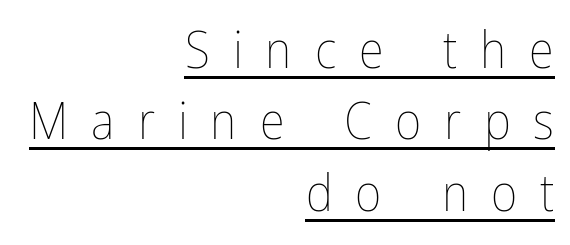
Q: Is the text bold? A: No.
Q: Is the text italic (slanted)? A: No, it is upright.
Q: Is the text underlined? A: Yes.
Q: How is the paragraph aligned? A: Right-aligned.
Q: Is the spacing between letters normal or unusually wide? A: Unusually wide.
Q: Is the spacing between lines tight, normal or loose? A: Normal.
Q: Width (condensed, normal, or wide)? A: Condensed.
Q: Stroke contrast? A: Low.
Q: x-height? A: Medium.
Q: Monospaced? A: No.
